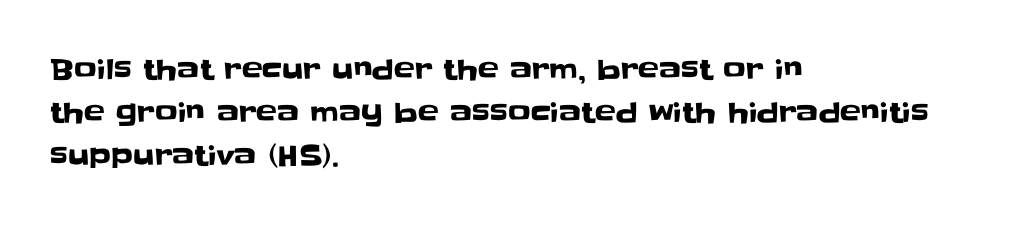
{"serif": "no", "italic": "no", "width": "normal", "stroke_contrast": "low", "x_height": "large", "monospaced": "no", "underline": "no", "align": "left", "line_spacing": "normal", "line_spacing_ratio": 1.53, "letter_spacing": "normal", "letter_spacing_em": 0.0, "glyph_px": 28}
